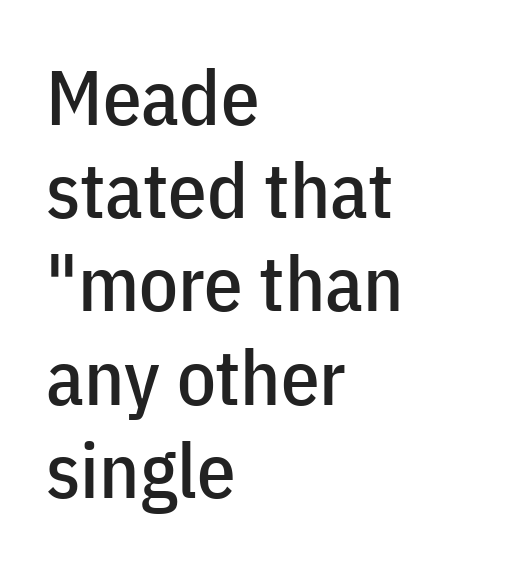
{"serif": "no", "italic": "no", "width": "condensed", "stroke_contrast": "low", "x_height": "medium", "monospaced": "no", "underline": "no", "align": "left", "line_spacing_ratio": 1.21, "letter_spacing": "normal", "letter_spacing_em": 0.0, "glyph_px": 77}
